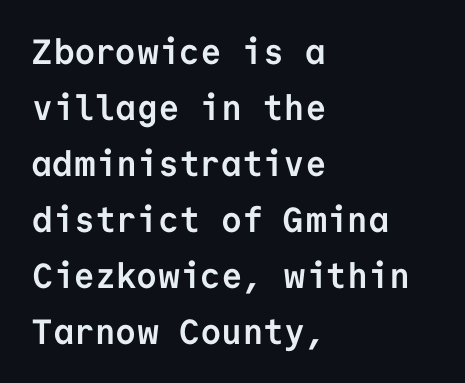
{"serif": "no", "italic": "no", "bold": "yes", "weight": "semibold", "width": "normal", "stroke_contrast": "low", "x_height": "medium", "monospaced": "yes", "underline": "no", "align": "left", "line_spacing": "normal", "line_spacing_ratio": 1.6, "letter_spacing": "normal", "letter_spacing_em": 0.0, "glyph_px": 35}
